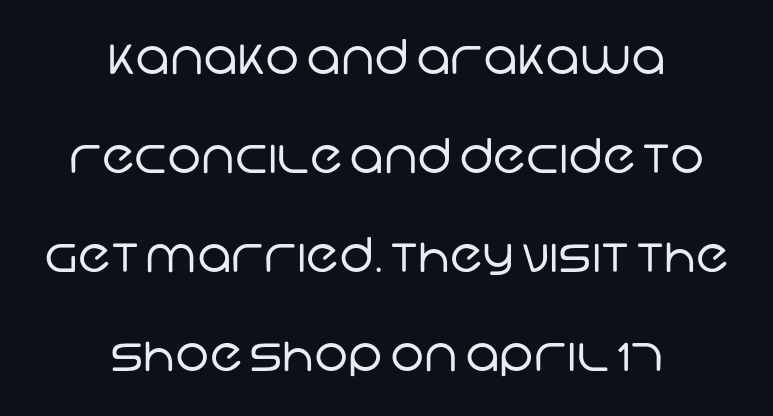
A centered setting, common on invitations and titles, is used for this passage. The passage shown is not underscored anywhere. Observe the absence of serifs on each vertical stroke in this sample. Each letter keeps its own natural width here, so spacing adapts to shape.
